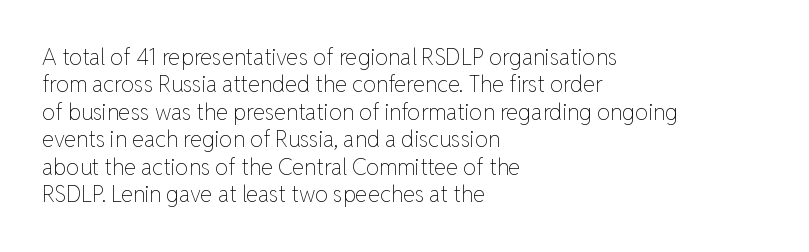
Q: Is the text bold? A: No.
Q: Is the text italic (slanted)? A: No, it is upright.
Q: Is the text underlined? A: No.
Q: How is the paragraph aligned? A: Left-aligned.
Q: Is the spacing between letters normal or unusually wide? A: Normal.
Q: Is the spacing between lines tight, normal or loose? A: Normal.
